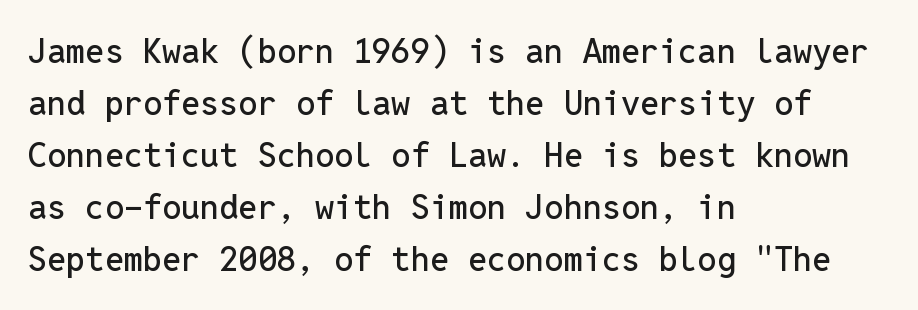
Q: Is the text italic (slanted)? A: No, it is upright.
Q: Is the typeface a serif or a sans-serif typeface? A: Sans-serif.
Q: Is the text underlined? A: No.
Q: How is the paragraph aligned? A: Left-aligned.
Q: Is the spacing between letters normal or unusually wide? A: Normal.
Q: Is the spacing between lines tight, normal or loose? A: Normal.
Q: Width (condensed, normal, or wide)? A: Normal.
Q: Stroke contrast? A: Low.
Q: x-height? A: Medium.
Q: Monospaced? A: Yes.
